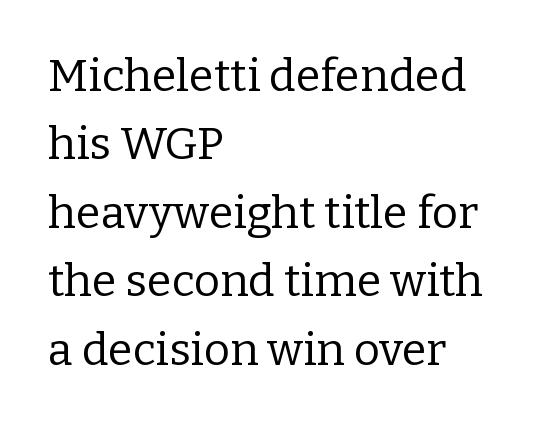
{"serif": "yes", "italic": "no", "bold": "no", "weight": "regular", "width": "normal", "stroke_contrast": "low", "x_height": "medium", "monospaced": "no", "underline": "no", "align": "left", "line_spacing": "normal", "line_spacing_ratio": 1.52, "letter_spacing": "normal", "letter_spacing_em": 0.0, "glyph_px": 45}
